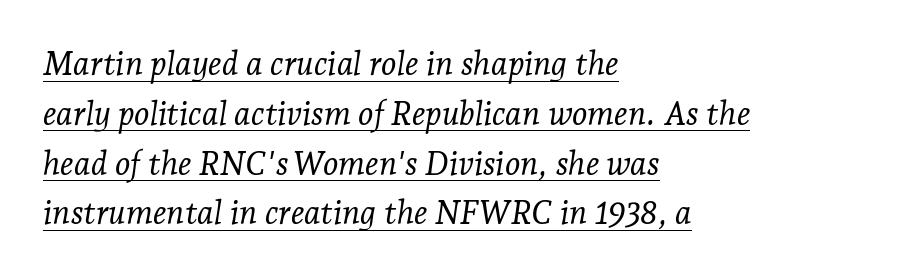
The image shows 33 px light serif type, italic (leaning right); set left-aligned, normal line spacing (1.51x), normal letter spacing, underlined; low stroke contrast and a medium x-height.
